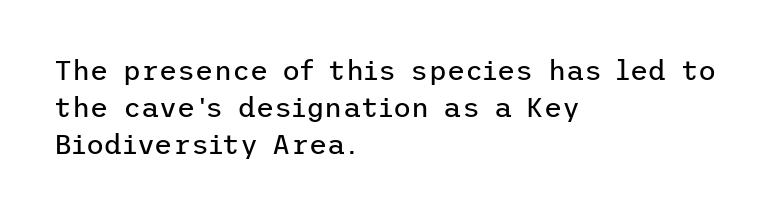
Each row of text sits above clean, open space. The designer went with a sans here, leaving each stem footless. What's the leading like? Ordinary, nothing unusual. Stems here are at most as thick as an everyday book face. Italic: no, the glyphs are upright roman.
